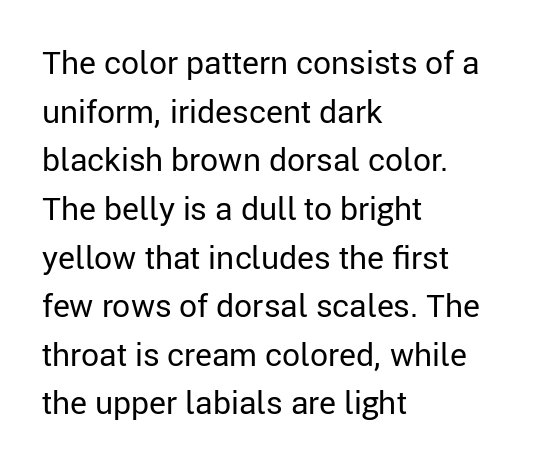
{"serif": "no", "italic": "no", "bold": "no", "weight": "regular", "width": "normal", "stroke_contrast": "low", "x_height": "medium", "monospaced": "no", "underline": "no", "align": "left", "line_spacing": "normal", "line_spacing_ratio": 1.52, "letter_spacing": "normal", "letter_spacing_em": 0.0, "glyph_px": 32}
